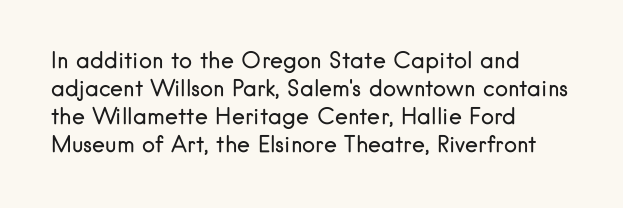
Q: Is the text bold? A: No.
Q: Is the text italic (slanted)? A: No, it is upright.
Q: Is the text underlined? A: No.
Q: How is the paragraph aligned? A: Left-aligned.
Q: Is the spacing between letters normal or unusually wide? A: Normal.
Q: Is the spacing between lines tight, normal or loose? A: Normal.
